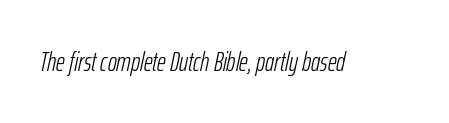
The image shows 27 px text type, italic (leaning right); set normal letter spacing, not underlined.
